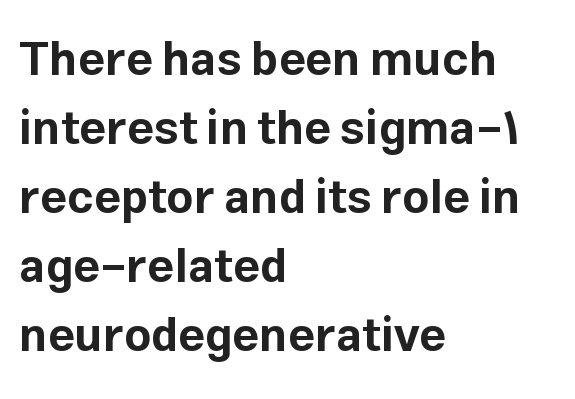
{"serif": "no", "italic": "no", "bold": "yes", "weight": "bold", "width": "normal", "stroke_contrast": "low", "x_height": "medium", "monospaced": "no", "underline": "no", "align": "left", "line_spacing": "normal", "line_spacing_ratio": 1.47, "letter_spacing": "normal", "letter_spacing_em": 0.0, "glyph_px": 47}
